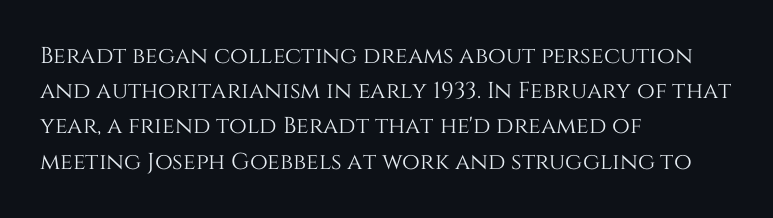
The image shows 23 px text type, upright; set left-aligned, normal line spacing (1.53x), normal letter spacing, not underlined.
